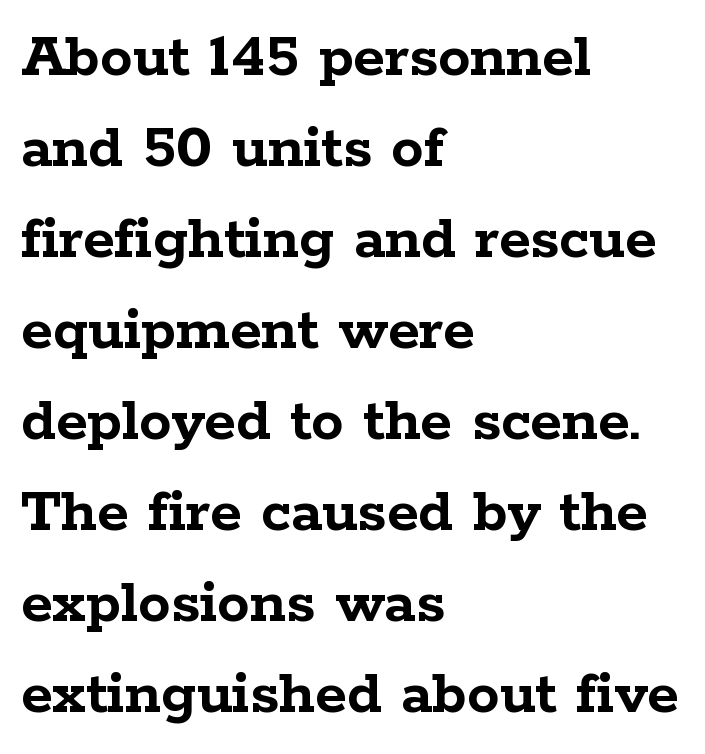
The image shows 65 px semibold, wide serif type, upright; set left-aligned, normal line spacing (1.4x), normal letter spacing, not underlined; low stroke contrast and a medium x-height.
